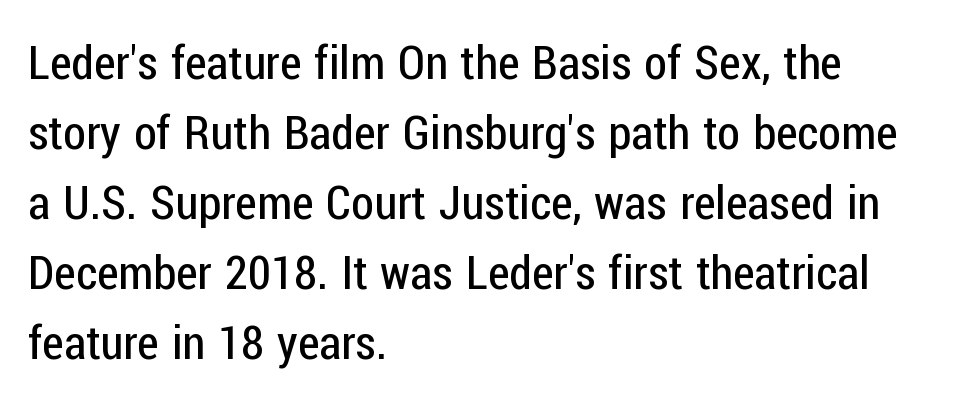
The image shows 47 px regular-weight, condensed sans-serif type, upright; set left-aligned, normal line spacing (1.49x), normal letter spacing, not underlined; low stroke contrast and a medium x-height.
